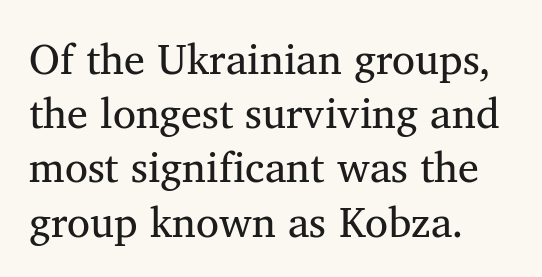
Q: Is the text bold? A: No.
Q: Is the text italic (slanted)? A: No, it is upright.
Q: Is the typeface a serif or a sans-serif typeface? A: Serif.
Q: Is the text underlined? A: No.
Q: How is the paragraph aligned? A: Left-aligned.
Q: Is the spacing between letters normal or unusually wide? A: Normal.
Q: Is the spacing between lines tight, normal or loose? A: Normal.
Q: Width (condensed, normal, or wide)? A: Normal.
Q: Stroke contrast? A: Medium.
Q: x-height? A: Medium.
Q: Monospaced? A: No.
